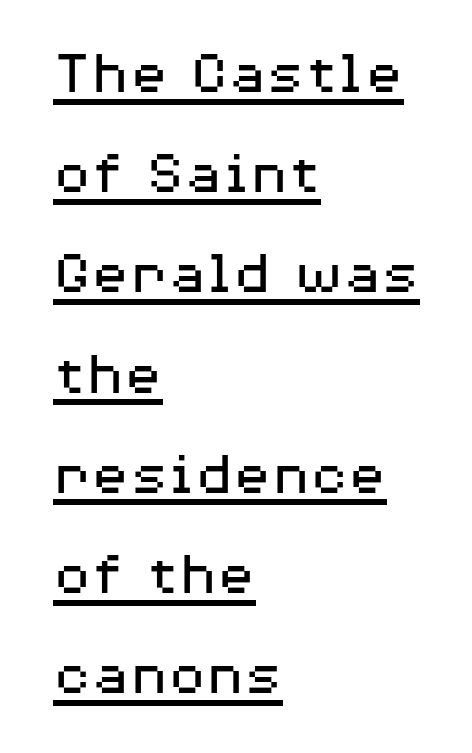
The image shows 63 px regular-weight, wide sans-serif type, upright; set left-aligned, normal line spacing (1.59x), normal letter spacing, underlined; medium stroke contrast and a medium x-height.
